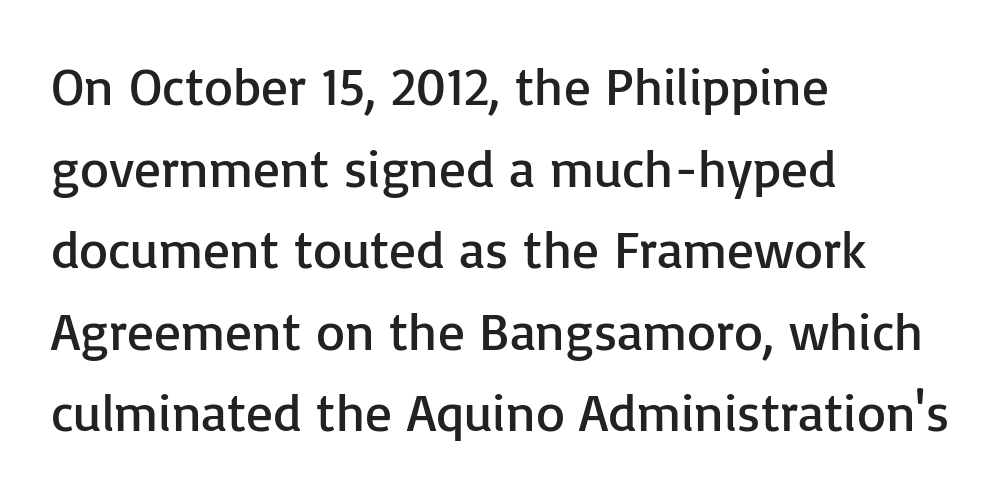
Only glyphs here, with clear space below each row. Type style note: lacks serifs. Where is the straight margin? On the left. Is this a fixed-width face? No — the glyphs have proportional, varying widths.
